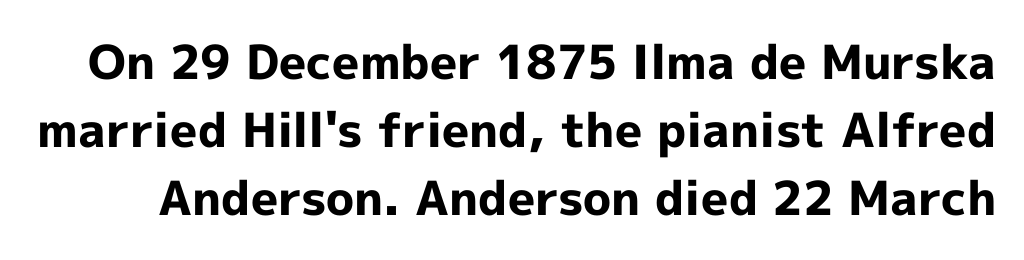
The image shows 47 px bold sans-serif type, upright; set normal line spacing (1.45x), normal letter spacing, not underlined; a medium x-height.
